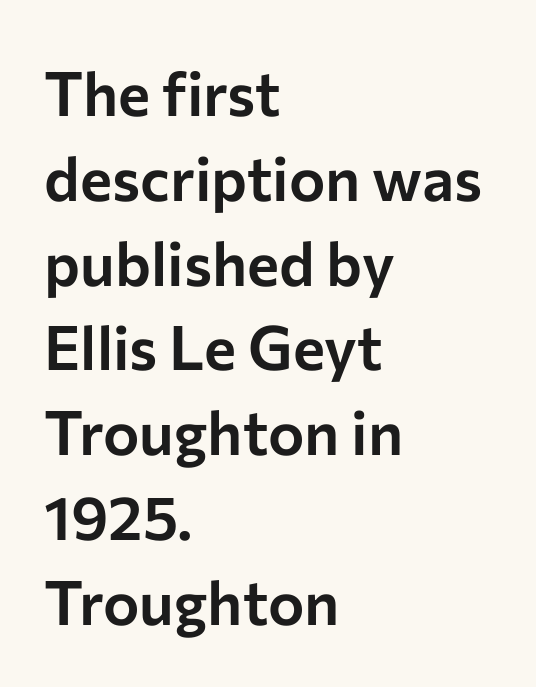
{"serif": "no", "italic": "no", "width": "normal", "stroke_contrast": "low", "x_height": "medium", "monospaced": "no", "underline": "no", "align": "left", "line_spacing": "normal", "line_spacing_ratio": 1.39, "letter_spacing": "normal", "letter_spacing_em": 0.0, "glyph_px": 61}
